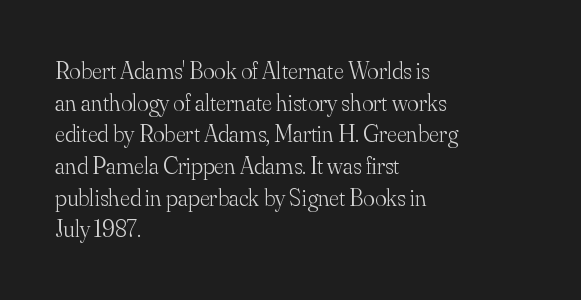
{"italic": "no", "bold": "no", "underline": "no", "align": "left", "line_spacing": "normal", "line_spacing_ratio": 1.32, "letter_spacing": "normal", "letter_spacing_em": 0.0, "glyph_px": 24}
